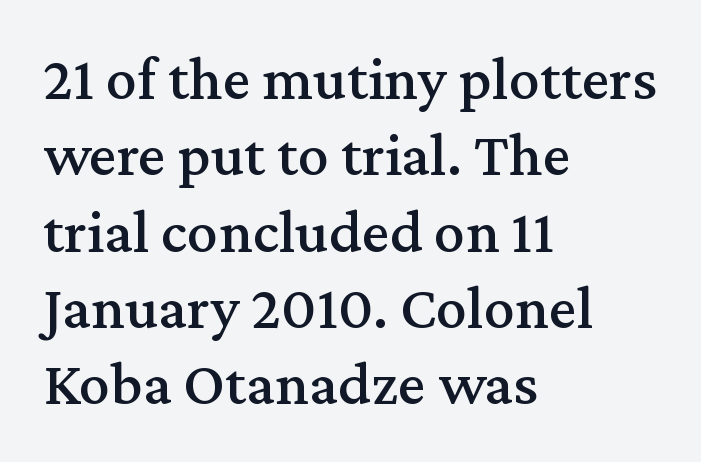
The image shows 62 px serif type, upright; set left-aligned, line spacing 1.23x, normal letter spacing, not underlined; medium stroke contrast and a medium x-height.
